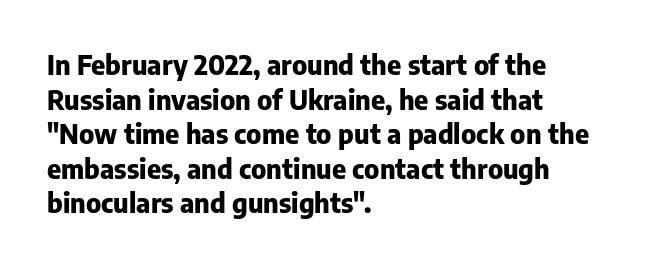
{"italic": "no", "bold": "yes", "underline": "no", "align": "left", "line_spacing": "normal", "line_spacing_ratio": 1.28, "letter_spacing": "normal", "letter_spacing_em": 0.0, "glyph_px": 27}
